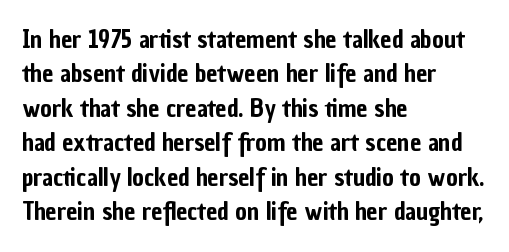
{"italic": "no", "underline": "no", "align": "left", "line_spacing": "normal", "line_spacing_ratio": 1.38, "letter_spacing": "normal", "letter_spacing_em": 0.0, "glyph_px": 25}
